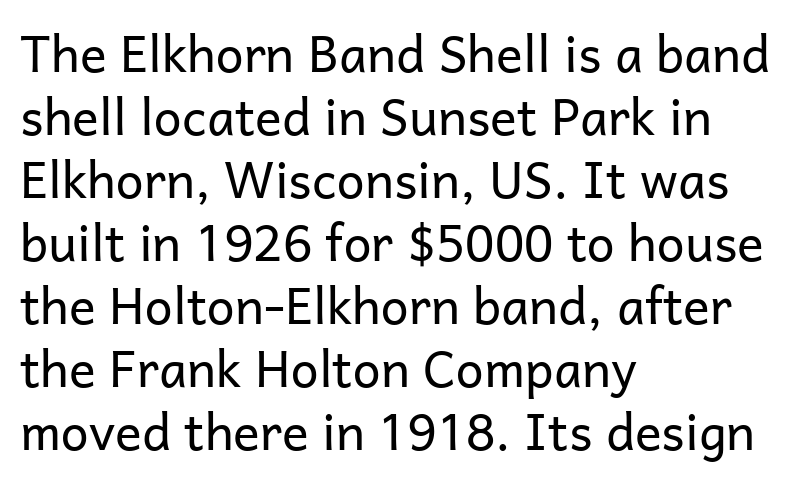
{"serif": "no", "italic": "no", "bold": "no", "weight": "regular", "width": "normal", "stroke_contrast": "low", "x_height": "medium", "monospaced": "no", "underline": "no", "align": "left", "line_spacing": "normal", "line_spacing_ratio": 1.26, "letter_spacing": "normal", "letter_spacing_em": 0.0, "glyph_px": 50}
